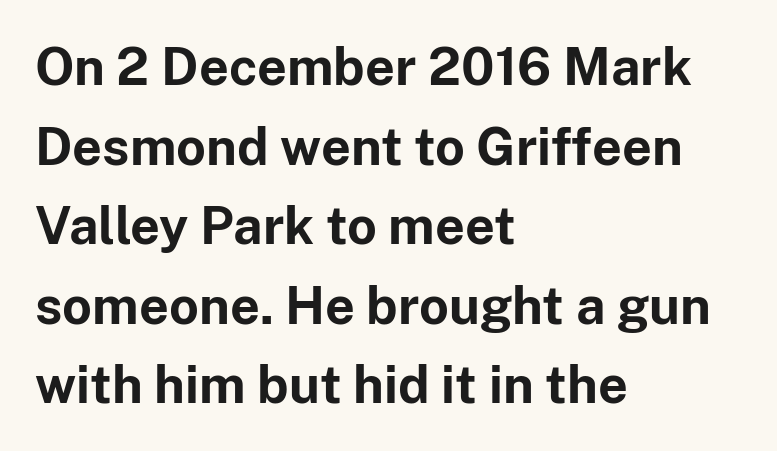
Q: Is the text bold? A: Yes.
Q: Is the text italic (slanted)? A: No, it is upright.
Q: Is the typeface a serif or a sans-serif typeface? A: Sans-serif.
Q: Is the text underlined? A: No.
Q: How is the paragraph aligned? A: Left-aligned.
Q: Is the spacing between letters normal or unusually wide? A: Normal.
Q: Is the spacing between lines tight, normal or loose? A: Normal.
Q: Width (condensed, normal, or wide)? A: Normal.
Q: Stroke contrast? A: Low.
Q: x-height? A: Medium.
Q: Monospaced? A: No.
